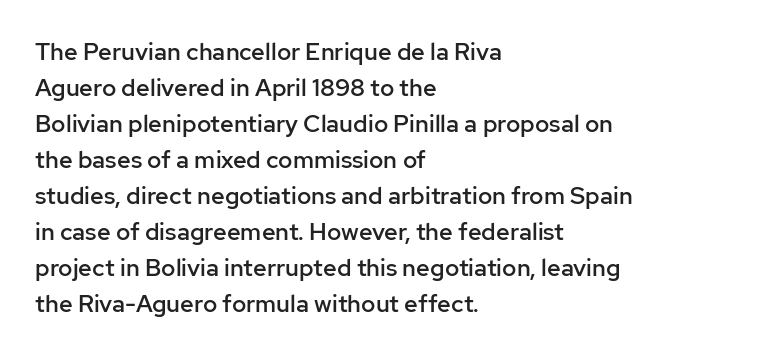
Q: Is the text bold? A: Semi-bold.
Q: Is the text italic (slanted)? A: No, it is upright.
Q: Is the text underlined? A: No.
Q: How is the paragraph aligned? A: Left-aligned.
Q: Is the spacing between letters normal or unusually wide? A: Normal.
Q: Is the spacing between lines tight, normal or loose? A: Normal.
